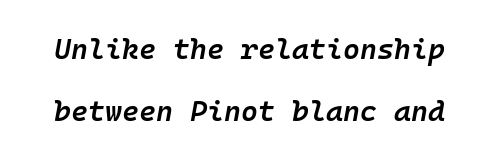
The image shows 29 px semibold type, italic (leaning right), monospaced; set loose line spacing (2.15x), normal letter spacing, not underlined; low stroke contrast and a medium x-height.
